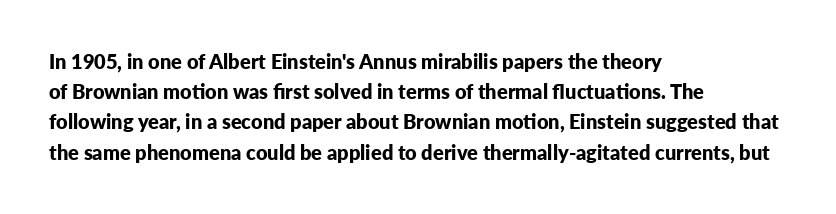
Where is the straight margin? On the left. Between one letter and the next there's only the usual sliver of space. Is there any slant? The stems are plumb. Every letter is thick-stroked: bold, no question.
